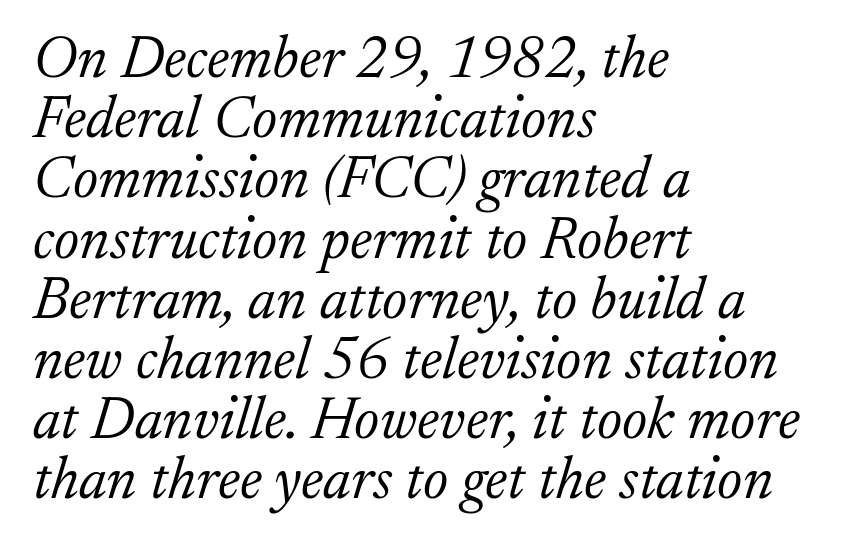
Q: Is the text bold? A: No.
Q: Is the text italic (slanted)? A: Yes, it leans right by about 17 degrees.
Q: Is the typeface a serif or a sans-serif typeface? A: Serif.
Q: Is the text underlined? A: No.
Q: How is the paragraph aligned? A: Left-aligned.
Q: Is the spacing between letters normal or unusually wide? A: Normal.
Q: Is the spacing between lines tight, normal or loose? A: Tight.
Q: Width (condensed, normal, or wide)? A: Normal.
Q: Stroke contrast? A: Low.
Q: x-height? A: Medium.
Q: Monospaced? A: No.
